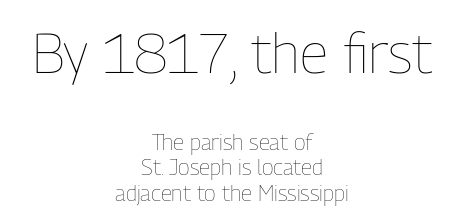
Q: Is the text bold? A: No.
Q: Is the text italic (slanted)? A: No, it is upright.
Q: Is the text underlined? A: No.
Q: How is the paragraph aligned? A: Centered.
Q: Is the spacing between letters normal or unusually wide? A: Normal.
Q: Which block of text is set in a larger size, the first (top) or the second (bottom)? A: The first (top) one.
Q: Width (condensed, normal, or wide)? A: Condensed.
Q: Stroke contrast? A: Low.
Q: x-height? A: Medium.
Q: Monospaced? A: No.
